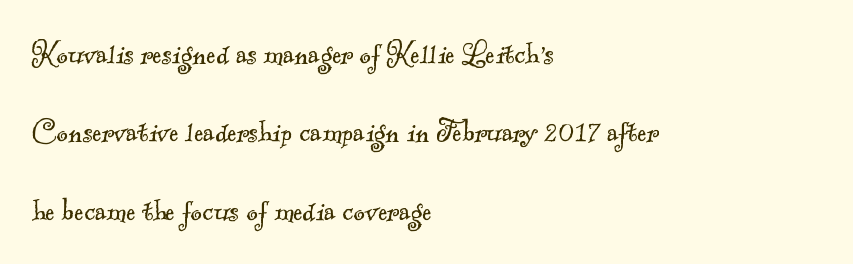
{"serif": "yes", "bold": "no", "weight": "light", "width": "normal", "x_height": "small", "monospaced": "no", "underline": "no", "align": "left", "line_spacing": "loose", "line_spacing_ratio": 2.24, "letter_spacing": "normal", "letter_spacing_em": 0.0, "glyph_px": 35}
